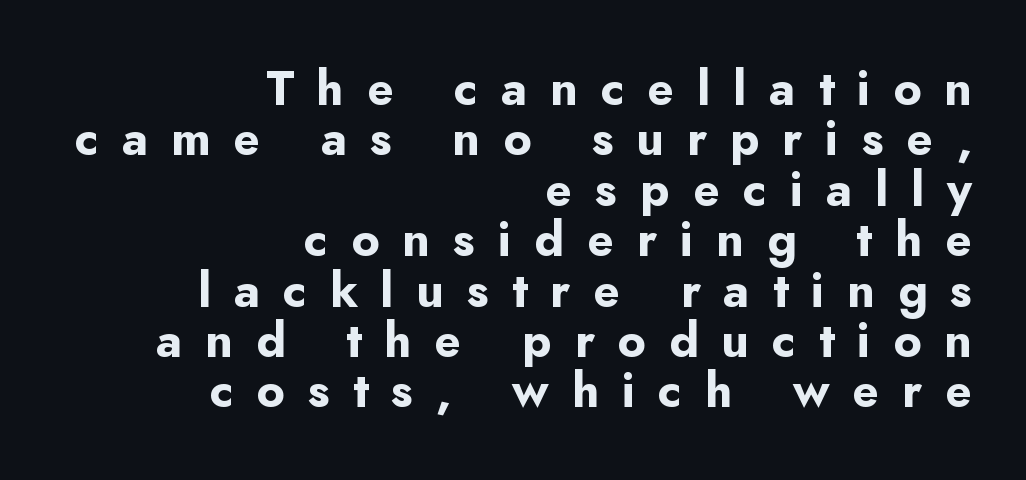
Q: Is the text bold? A: Yes.
Q: Is the text italic (slanted)? A: No, it is upright.
Q: Is the typeface a serif or a sans-serif typeface? A: Sans-serif.
Q: Is the text underlined? A: No.
Q: How is the paragraph aligned? A: Right-aligned.
Q: Is the spacing between letters normal or unusually wide? A: Unusually wide.
Q: Is the spacing between lines tight, normal or loose? A: Tight.
Q: Width (condensed, normal, or wide)? A: Normal.
Q: Stroke contrast? A: Low.
Q: x-height? A: Small.
Q: Monospaced? A: No.
